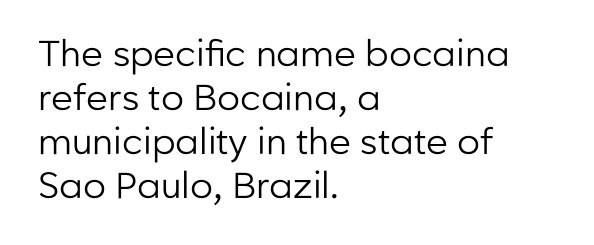
{"serif": "no", "italic": "no", "bold": "no", "weight": "regular", "width": "normal", "stroke_contrast": "low", "x_height": "medium", "monospaced": "no", "underline": "no", "align": "left", "line_spacing_ratio": 1.22, "letter_spacing": "normal", "letter_spacing_em": 0.0, "glyph_px": 36}
